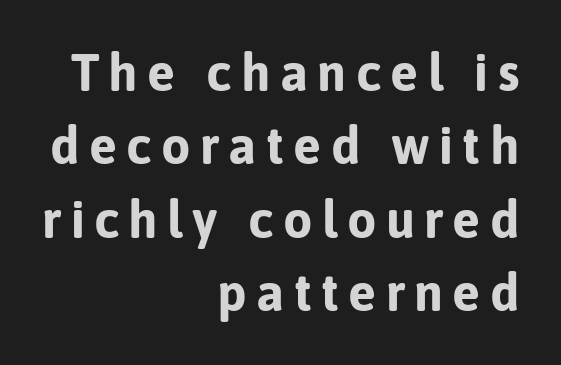
{"serif": "no", "italic": "no", "bold": "yes", "weight": "bold", "width": "normal", "stroke_contrast": "low", "x_height": "medium", "monospaced": "no", "underline": "no", "align": "right", "line_spacing": "normal", "line_spacing_ratio": 1.41, "glyph_px": 52}
